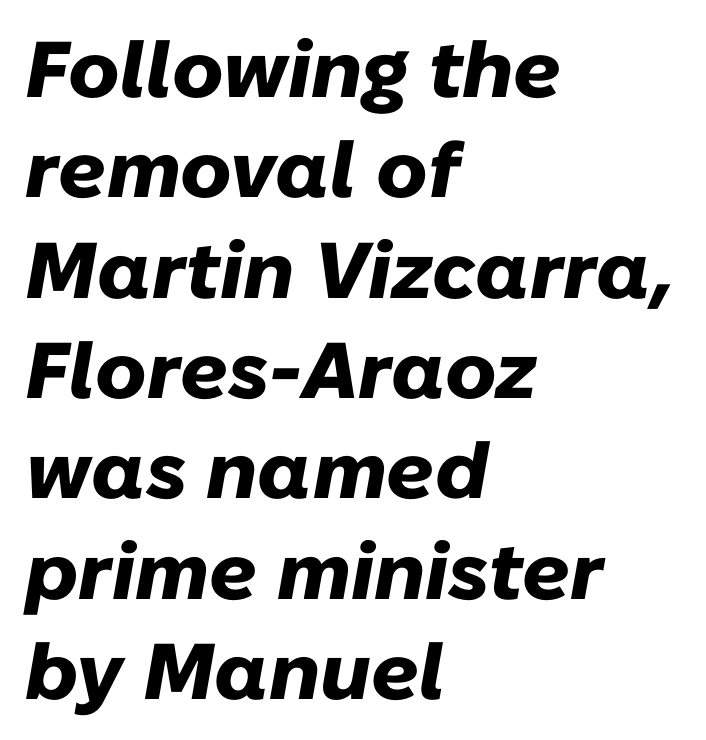
The lines sit at an ordinary, default distance from one another. Layout note: lines flush left. The gaps between neighbouring characters are ordinary and unremarkable. The glyphs look as if they've been sheared to an angle. These lines are rendered in a variable-pitch font. The typesetting leans heavy: a genuine bold.
